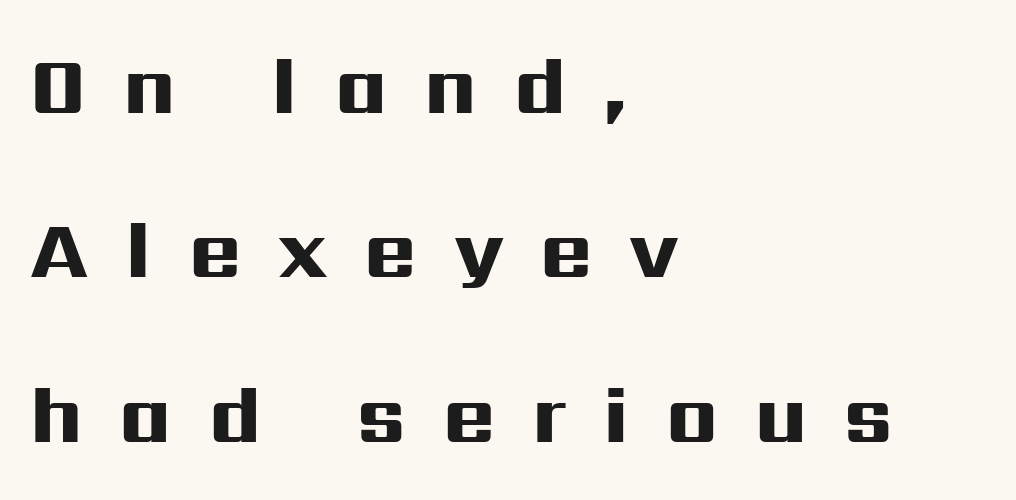
{"serif": "no", "italic": "no", "bold": "yes", "weight": "heavy", "width": "wide", "stroke_contrast": "high", "x_height": "medium", "monospaced": "no", "underline": "no", "align": "left", "line_spacing": "loose", "line_spacing_ratio": 2.08, "letter_spacing": "wide", "letter_spacing_em": 0.47, "glyph_px": 79}
